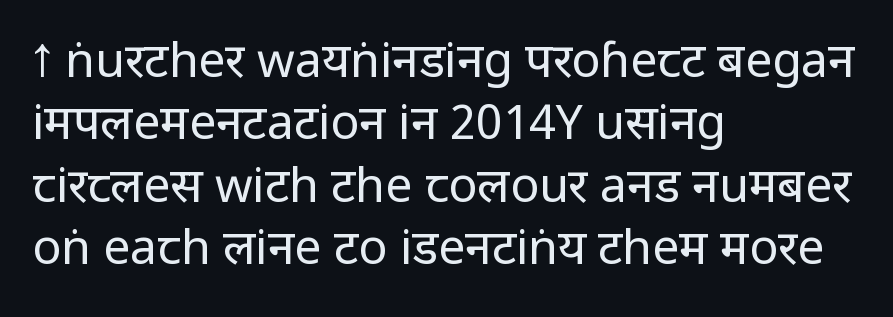
Rendered with straight, roman letterforms. The font family rendered here belongs to the sans-serif group. Check under the words: just untouched page. Baseline-to-baseline distance is the conventional proportion of letter height. Inter-character spacing is left at the font's built-in metrics.
